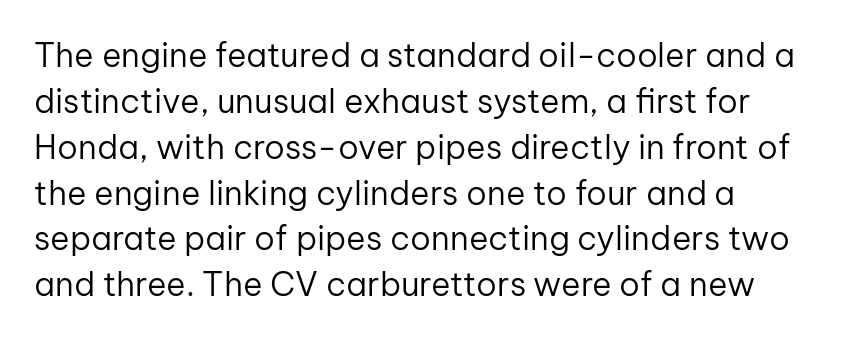
Serif or sans? Sans — the stroke terminals are bare. This is roman type, the default non-slanted kind. The strokes carry an ordinary text weight at most. The face used here is proportionally spaced, like ordinary book or web type. The glyphs are unaccompanied by any horizontal stroke below them. One glance says typical: line gaps are just what's usual.
